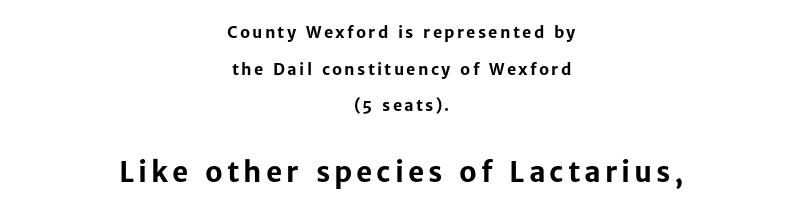
{"serif": "no", "italic": "no", "bold": "yes", "weight": "bold", "width": "normal", "stroke_contrast": "low", "x_height": "medium", "monospaced": "no", "underline": "no", "align": "center", "line_spacing": "loose", "line_spacing_ratio": 2.29, "larger_block": "second", "size_ratio": 1.75, "glyph_px": 28}
